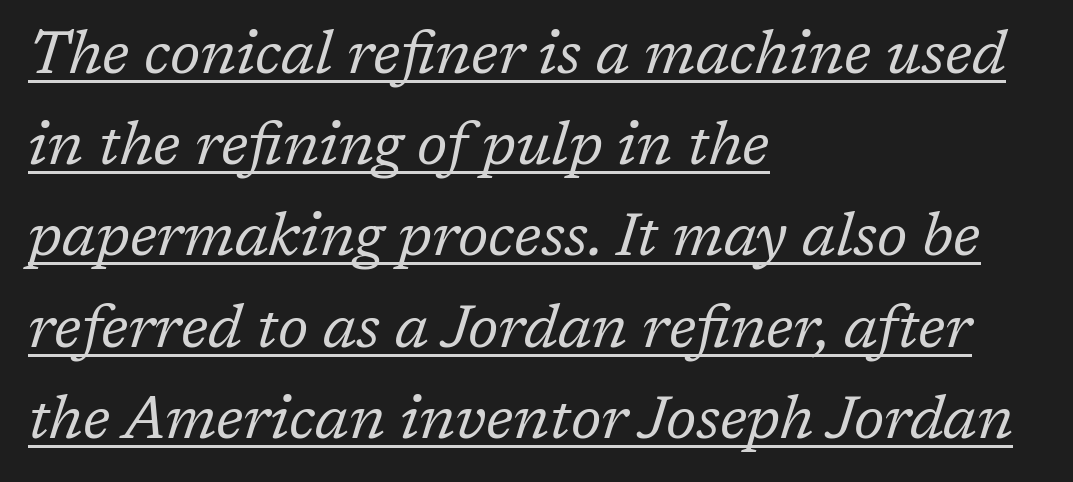
The type family on display is of the serif kind. The rendering uses natural spacing where letterforms have individual widths. This is oblique type, the kind used for emphasis or titles. Honestly, the row spacing looks completely unremarkable.
